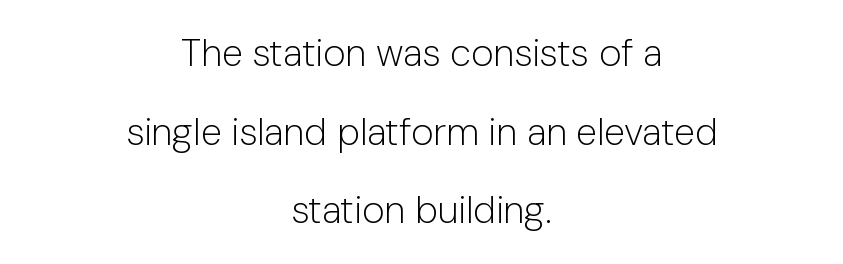
{"serif": "no", "italic": "no", "bold": "no", "weight": "light", "width": "normal", "stroke_contrast": "low", "x_height": "medium", "monospaced": "no", "underline": "no", "align": "center", "line_spacing": "loose", "line_spacing_ratio": 2.07, "letter_spacing": "normal", "letter_spacing_em": 0.0, "glyph_px": 38}
